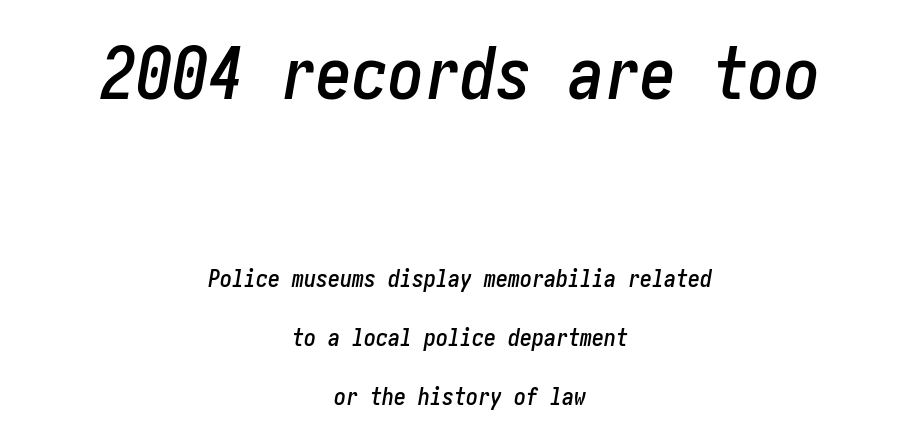
These lines are centered, leaving both edges ragged. Clear beneath every line of the passage. The rendering keeps characters at their native spacing. Rendered with sloped, italic letterforms.
